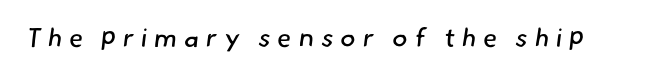
A typesetter would call this heavily tracked-out type. The typesetting does not lean heavy: it is not bold. Glance below the letters and you will spot only blank space.
